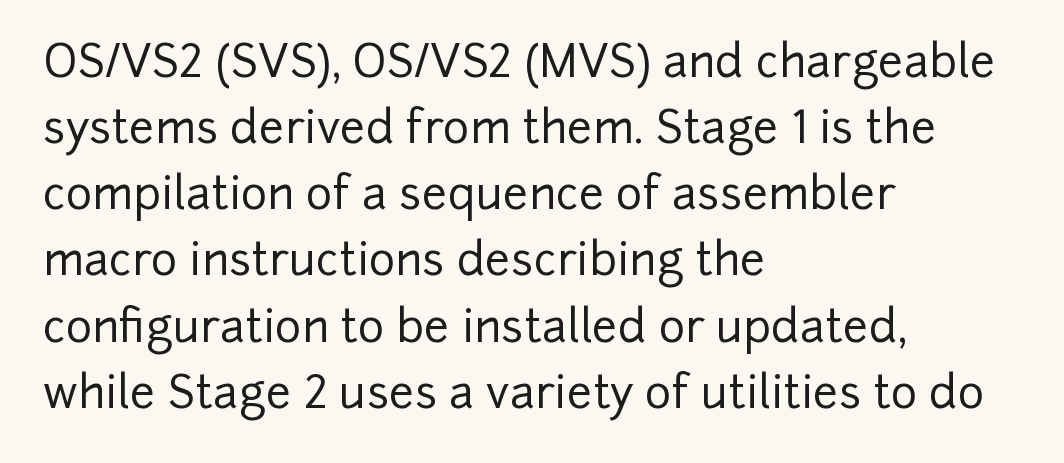
Inter-character spacing is left at the font's built-in metrics. Nope, not italic — everything's standing straight. The face used here is a sans, in the tradition of grotesques and geometrics. The rag falls on the right side of this text block. The vertical gap from one line to the next is medium. The string is rendered with underlining switched off.
